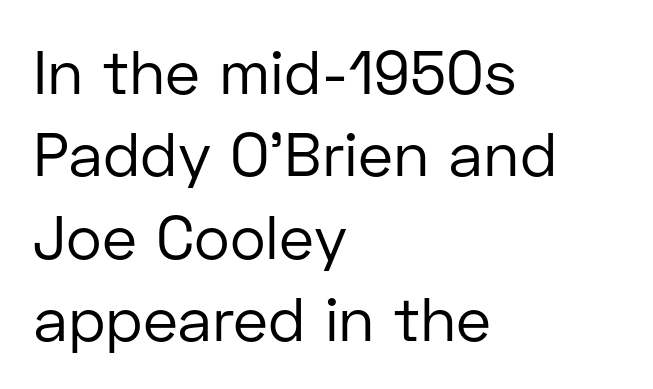
{"serif": "no", "italic": "no", "bold": "no", "weight": "regular", "width": "normal", "stroke_contrast": "low", "x_height": "medium", "monospaced": "no", "underline": "no", "align": "left", "line_spacing": "normal", "line_spacing_ratio": 1.35, "letter_spacing": "normal", "letter_spacing_em": 0.0, "glyph_px": 61}
